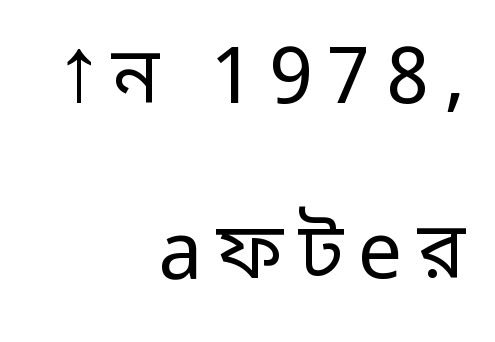
Q: Is the text bold? A: No.
Q: Is the text italic (slanted)? A: No, it is upright.
Q: Is the typeface a serif or a sans-serif typeface? A: Sans-serif.
Q: Is the text underlined? A: No.
Q: How is the paragraph aligned? A: Right-aligned.
Q: Is the spacing between lines tight, normal or loose? A: Loose.
Q: Width (condensed, normal, or wide)? A: Normal.
Q: Stroke contrast? A: Low.
Q: x-height? A: Medium.
Q: Monospaced? A: No.
